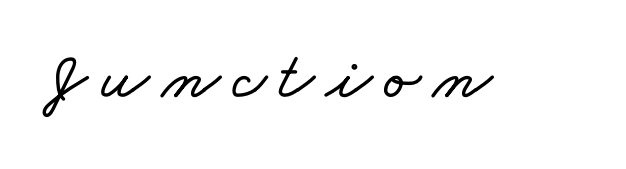
The space directly below the letters is spotless. Looks like regular typesetting: each glyph gets only the width it needs.
